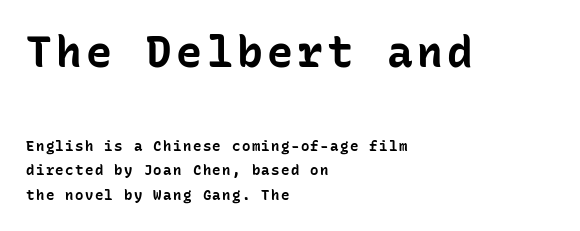
Quick note: not italic, upright. Has an underline been added? It has not. You could count columns in this text — the font is strictly monospaced. Strokes here are thick enough to call this a true bold.
